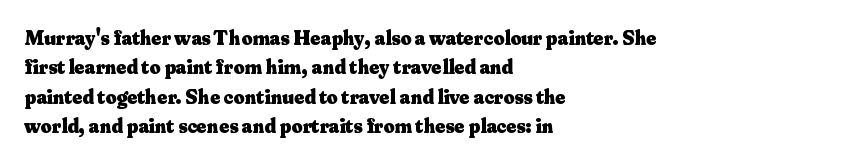
Posture: upright roman. Underlining? Definitely not there. Each line starts at the same left margin while the right side varies. Stroke thickness is high; the sample reads as a true bold. The block of text has a typical density, with ordinary space between rows.
